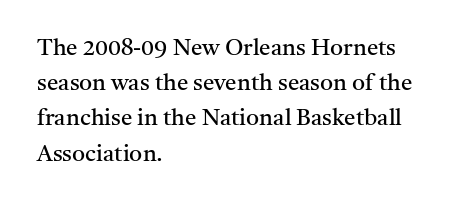
Q: Is the text bold? A: No.
Q: Is the text italic (slanted)? A: No, it is upright.
Q: Is the text underlined? A: No.
Q: How is the paragraph aligned? A: Left-aligned.
Q: Is the spacing between letters normal or unusually wide? A: Normal.
Q: Is the spacing between lines tight, normal or loose? A: Normal.
